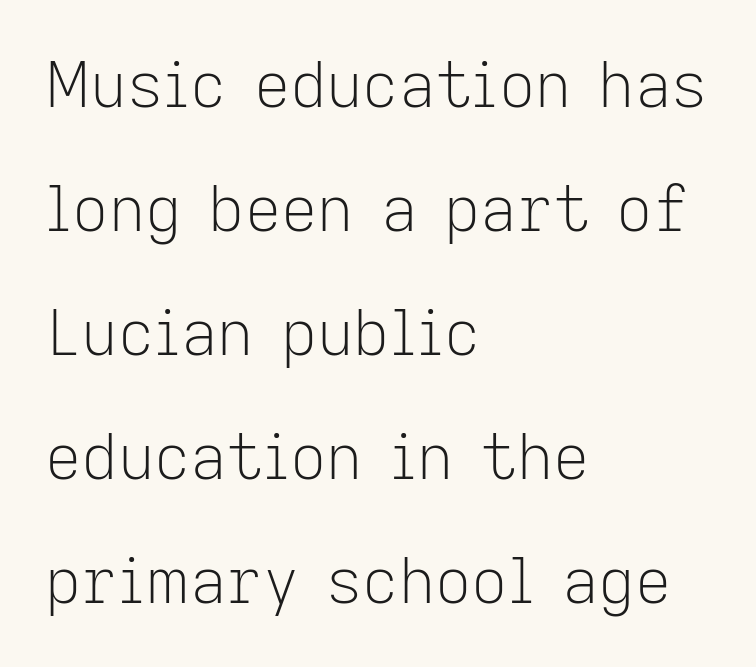
Baseline-to-baseline distance is far greater than the letter height. Rendered with straight, roman letterforms. The rendering shows plain stroke endings on the letterforms — a sans-serif design. Weight: not bold — regular or lighter. Proportional: the letters do not fall into vertical columns. Caption: standard tracking, unaltered.
